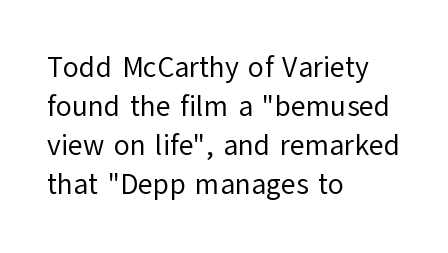
{"serif": "no", "italic": "no", "bold": "no", "weight": "regular", "width": "normal", "stroke_contrast": "low", "x_height": "medium", "monospaced": "no", "underline": "no", "align": "left", "line_spacing": "normal", "line_spacing_ratio": 1.35, "letter_spacing": "normal", "letter_spacing_em": 0.0, "glyph_px": 29}
